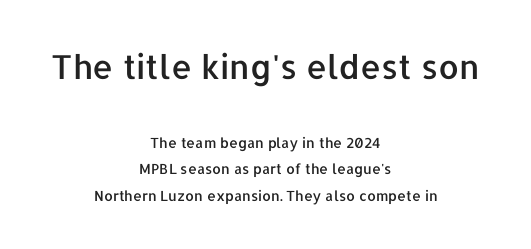
Top chunk: large. Bottom chunk: small. Posture: vertical. The passage shown is typed in a proportional face where columns would drift. Does the type have serifs? No, each stem ends abruptly.
